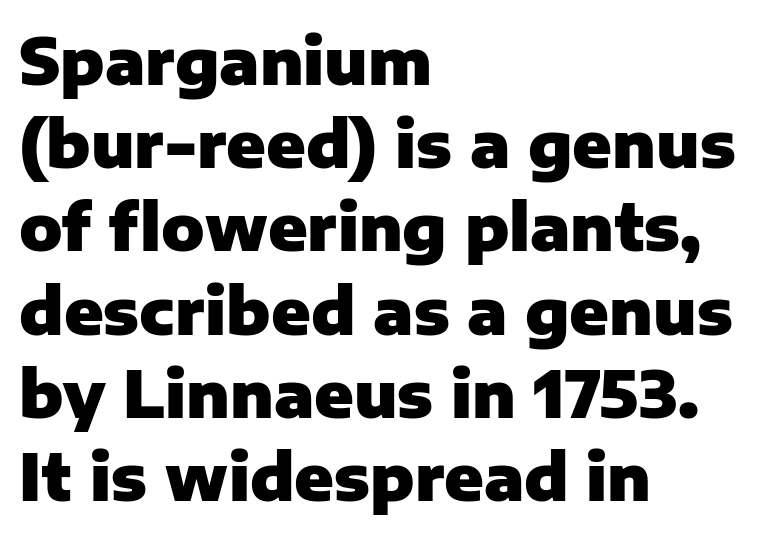
Q: Is the text bold? A: Yes.
Q: Is the text italic (slanted)? A: No, it is upright.
Q: Is the typeface a serif or a sans-serif typeface? A: Sans-serif.
Q: Is the text underlined? A: No.
Q: How is the paragraph aligned? A: Left-aligned.
Q: Is the spacing between letters normal or unusually wide? A: Normal.
Q: Is the spacing between lines tight, normal or loose? A: Normal.
Q: Width (condensed, normal, or wide)? A: Normal.
Q: Stroke contrast? A: Low.
Q: x-height? A: Medium.
Q: Monospaced? A: No.
